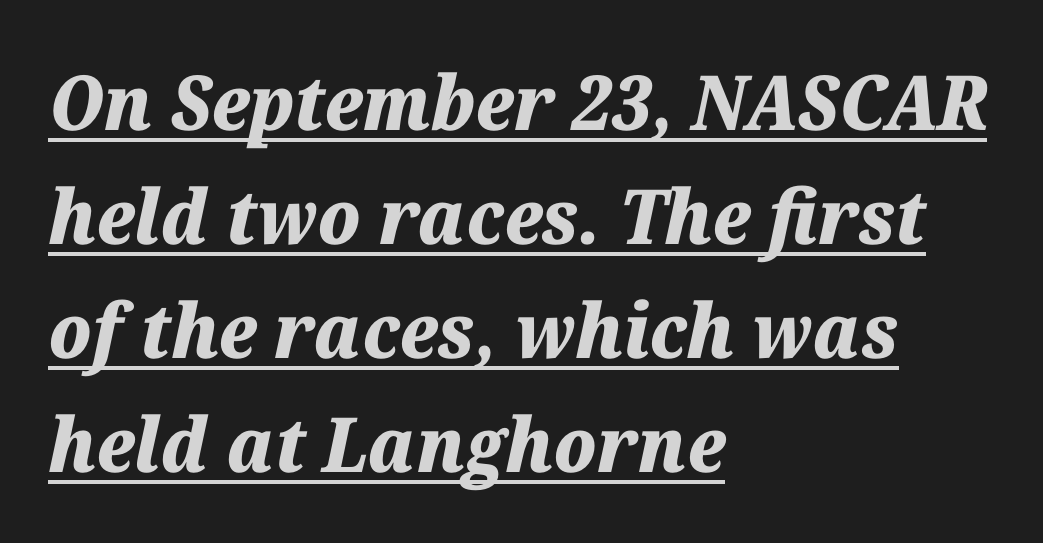
Q: Is the text bold? A: Yes.
Q: Is the text italic (slanted)? A: Yes, it leans right by about 12 degrees.
Q: Is the text underlined? A: Yes.
Q: How is the paragraph aligned? A: Left-aligned.
Q: Is the spacing between letters normal or unusually wide? A: Normal.
Q: Is the spacing between lines tight, normal or loose? A: Normal.
Q: Width (condensed, normal, or wide)? A: Normal.
Q: Stroke contrast? A: Medium.
Q: x-height? A: Medium.
Q: Monospaced? A: No.
